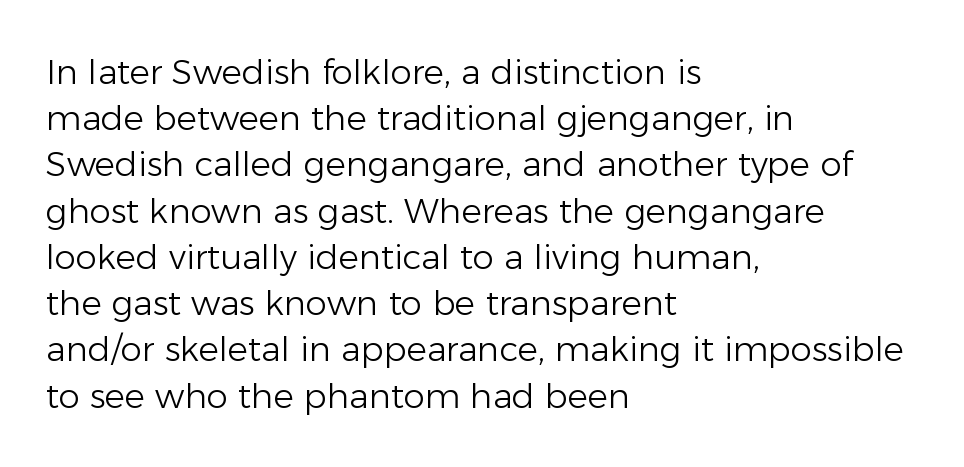
The image shows 34 px light sans-serif type, upright; set left-aligned, normal line spacing (1.36x), normal letter spacing, not underlined; low stroke contrast and a medium x-height.
